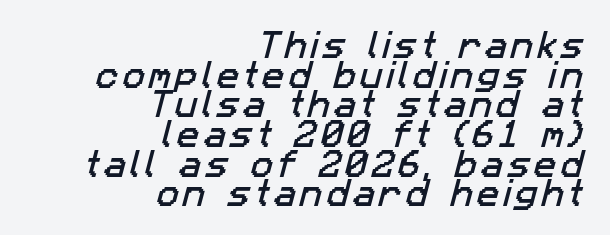
The image shows 30 px sans-serif type; set right-aligned, tight line spacing (0.99x), not underlined; low stroke contrast and a medium x-height.
